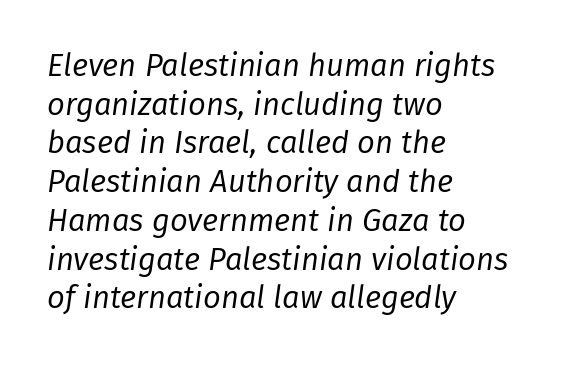
The image shows 31 px regular-weight type, italic (leaning right); set left-aligned, normal line spacing (1.25x), normal letter spacing, not underlined; low stroke contrast and a medium x-height.
